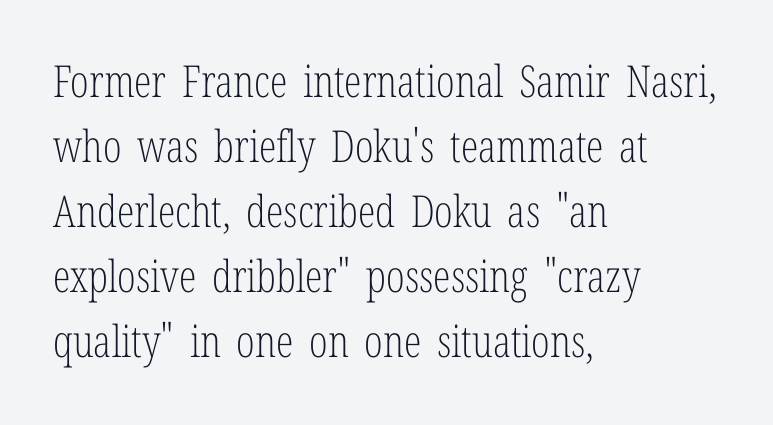
The image shows 44 px light, condensed serif type, upright; set left-aligned, normal line spacing (1.48x), normal letter spacing, not underlined; low stroke contrast and a medium x-height.
